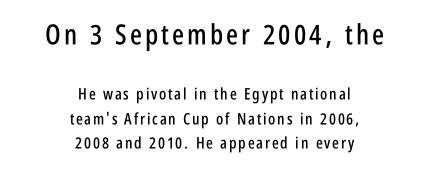
Q: Is the text italic (slanted)? A: No, it is upright.
Q: Is the typeface a serif or a sans-serif typeface? A: Sans-serif.
Q: Is the text underlined? A: No.
Q: How is the paragraph aligned? A: Centered.
Q: Is the spacing between lines tight, normal or loose? A: Normal.
Q: Which block of text is set in a larger size, the first (top) or the second (bottom)? A: The first (top) one.
Q: Width (condensed, normal, or wide)? A: Condensed.
Q: Stroke contrast? A: Low.
Q: x-height? A: Large.
Q: Monospaced? A: No.
